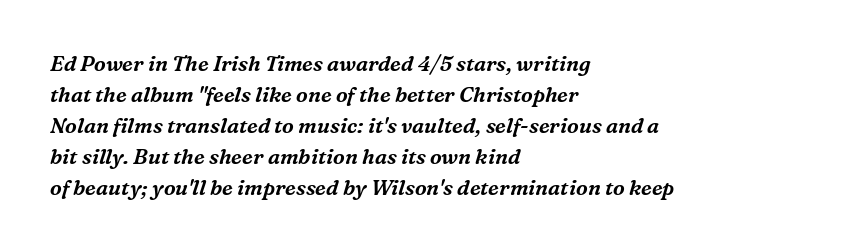
Q: Is the text italic (slanted)? A: Yes, it leans right by about 16 degrees.
Q: Is the text underlined? A: No.
Q: How is the paragraph aligned? A: Left-aligned.
Q: Is the spacing between letters normal or unusually wide? A: Normal.
Q: Is the spacing between lines tight, normal or loose? A: Normal.
